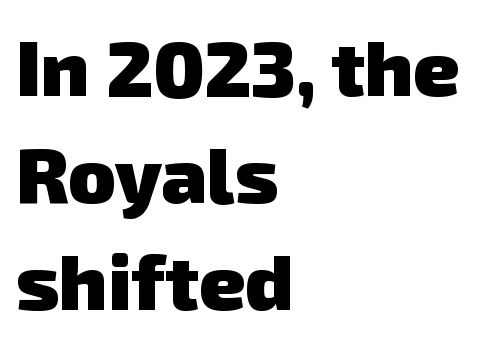
Q: Is the text bold? A: Yes.
Q: Is the typeface a serif or a sans-serif typeface? A: Sans-serif.
Q: Is the text underlined? A: No.
Q: How is the paragraph aligned? A: Left-aligned.
Q: Is the spacing between letters normal or unusually wide? A: Normal.
Q: Is the spacing between lines tight, normal or loose? A: Normal.
Q: Width (condensed, normal, or wide)? A: Normal.
Q: Stroke contrast? A: Low.
Q: x-height? A: Medium.
Q: Monospaced? A: No.
